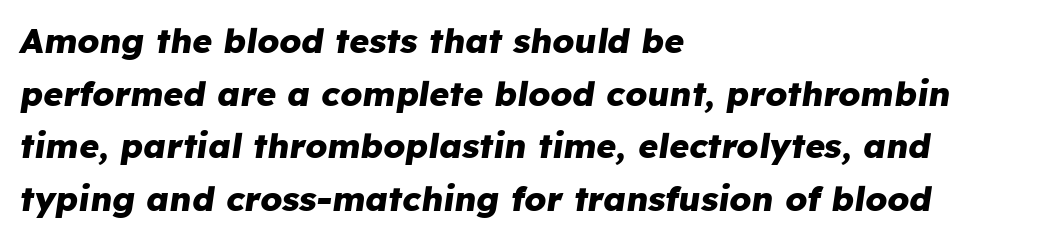
The image shows 34 px heavy type, italic (leaning right); set left-aligned, normal line spacing (1.55x), normal letter spacing, not underlined; low stroke contrast and a medium x-height.
